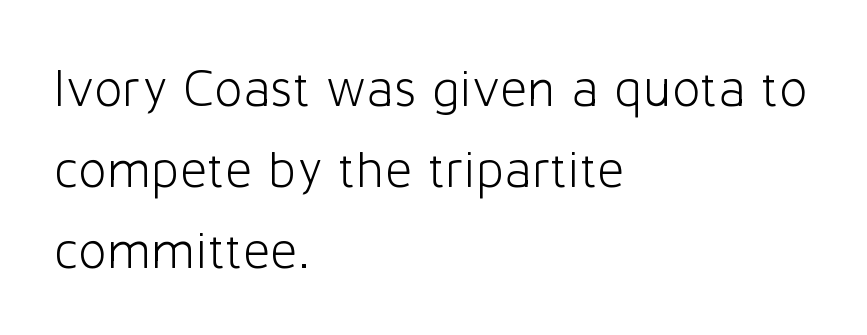
{"serif": "no", "italic": "no", "bold": "no", "weight": "light", "width": "normal", "stroke_contrast": "low", "x_height": "medium", "monospaced": "no", "underline": "no", "align": "left", "line_spacing": "normal", "line_spacing_ratio": 1.53, "letter_spacing": "normal", "letter_spacing_em": 0.0, "glyph_px": 53}
